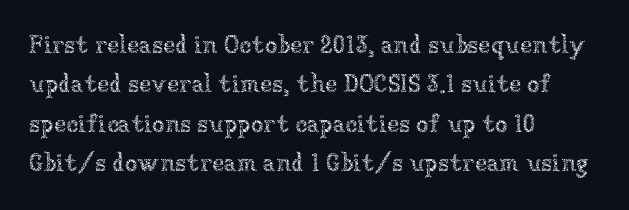
{"italic": "no", "bold": "no", "underline": "no", "align": "left", "line_spacing": "normal", "line_spacing_ratio": 1.58, "letter_spacing": "normal", "letter_spacing_em": 0.0, "glyph_px": 25}
